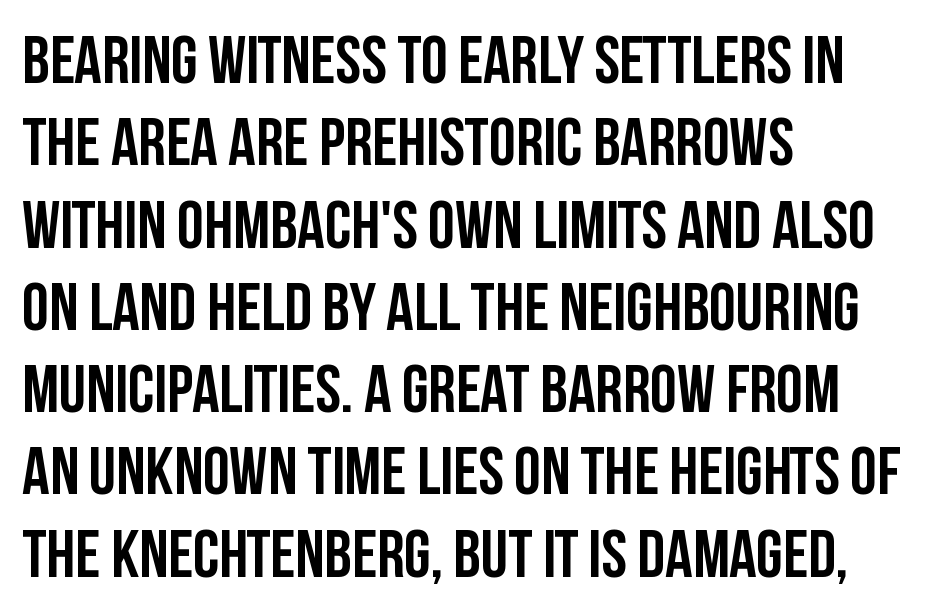
{"serif": "no", "italic": "no", "bold": "yes", "weight": "semibold", "width": "condensed", "stroke_contrast": "low", "x_height": "large", "monospaced": "no", "underline": "no", "align": "left", "line_spacing_ratio": 1.21, "letter_spacing": "normal", "letter_spacing_em": 0.0, "glyph_px": 68}
